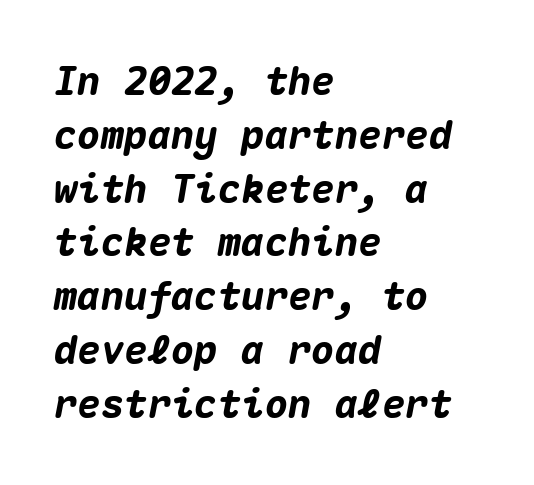
{"italic": "yes", "lean": "right", "slant_degrees": 10, "bold": "yes", "weight": "heavy", "width": "normal", "stroke_contrast": "medium", "x_height": "medium", "monospaced": "yes", "underline": "no", "align": "left", "line_spacing": "normal", "line_spacing_ratio": 1.38, "letter_spacing": "normal", "letter_spacing_em": 0.0, "glyph_px": 39}
